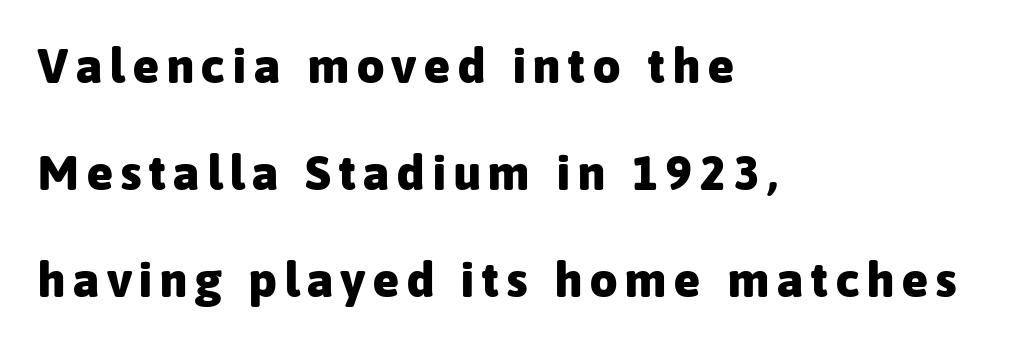
The image shows 48 px heavy sans-serif type, upright; set left-aligned, loose line spacing (2.23x), not underlined; low stroke contrast and a medium x-height.
